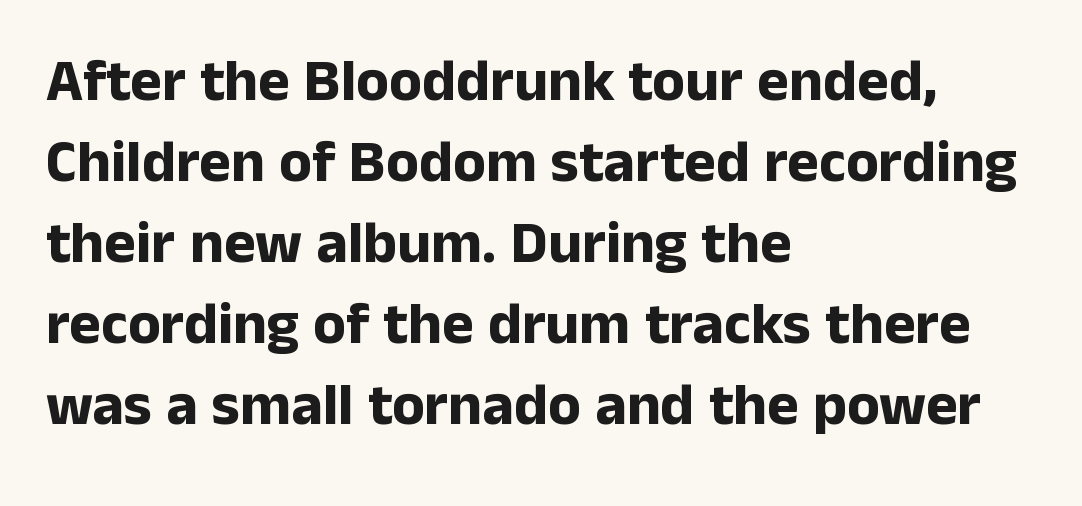
Strong, thick strokes mark this as bold type. The strip under each line holds only bare page. The lines are quadded left. Is this a fixed-width face? No — the glyphs have proportional, varying widths. The letterforms sit shoulder to shoulder at normal distance. Reading down the column, the eye jumps a familiar distance to each next line.
